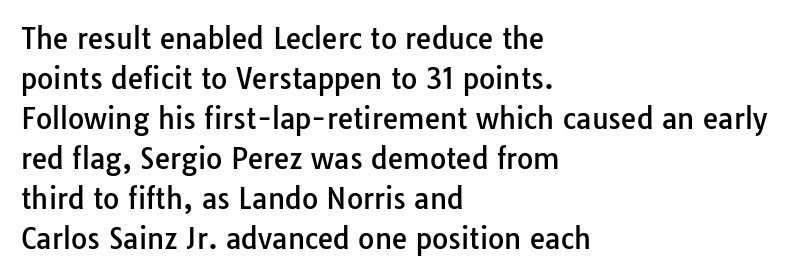
The image shows 28 px sans-serif type, upright; set left-aligned, normal line spacing (1.43x), normal letter spacing, not underlined; low stroke contrast and a medium x-height.
